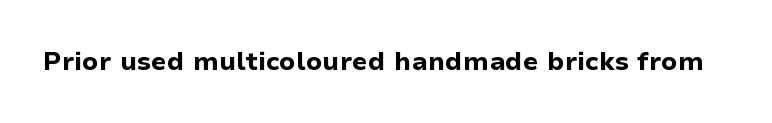
The image shows 26 px bold type, upright; set normal letter spacing, not underlined.
